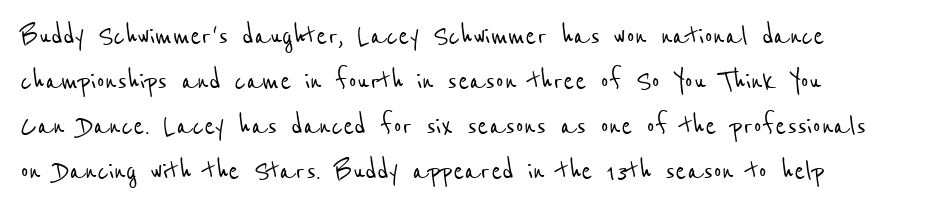
What's the leading like? Ordinary, nothing unusual. This is sans-serif lettering, the kind often seen on screens and signage. Each letter keeps its own natural width here, so spacing adapts to shape. The foot of each line stays bare and open.
